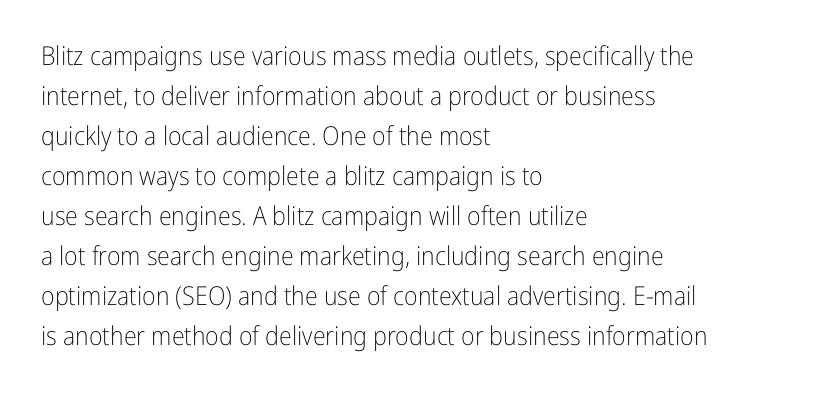
The image shows 26 px text type, upright; set left-aligned, normal line spacing (1.54x), normal letter spacing, not underlined.
